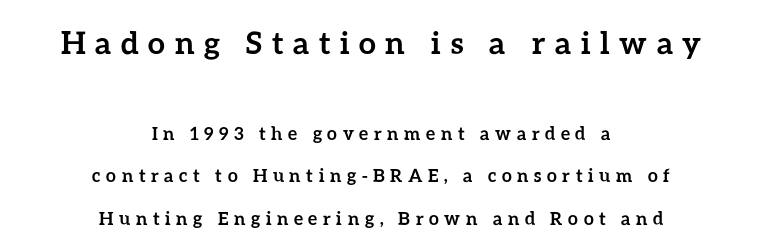
{"italic": "no", "bold": "yes", "weight": "semibold", "width": "normal", "stroke_contrast": "low", "x_height": "medium", "monospaced": "no", "underline": "no", "align": "center", "line_spacing": "loose", "line_spacing_ratio": 2.38, "letter_spacing": "wide", "letter_spacing_em": 0.31, "larger_block": "first", "size_ratio": 1.72, "glyph_px": 31}
